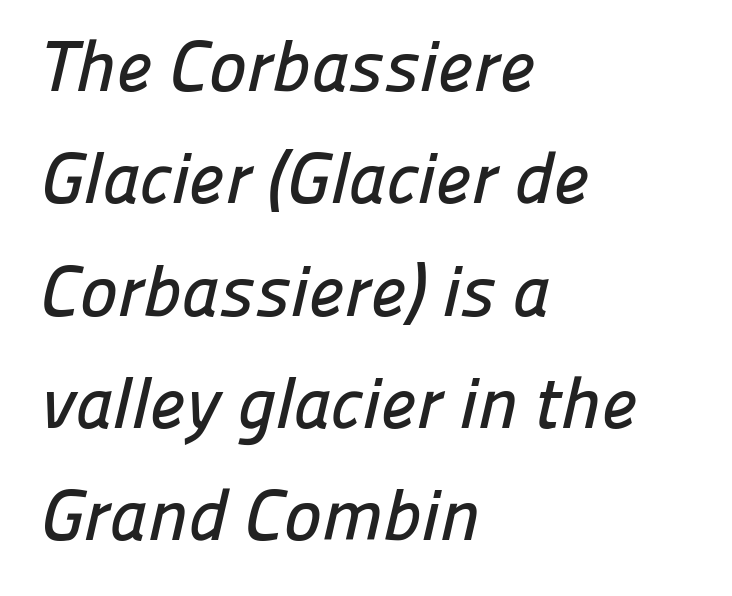
{"serif": "no", "width": "normal", "stroke_contrast": "low", "x_height": "medium", "monospaced": "no", "underline": "no", "align": "left", "line_spacing": "normal", "line_spacing_ratio": 1.56, "letter_spacing": "normal", "letter_spacing_em": 0.0, "glyph_px": 72}
